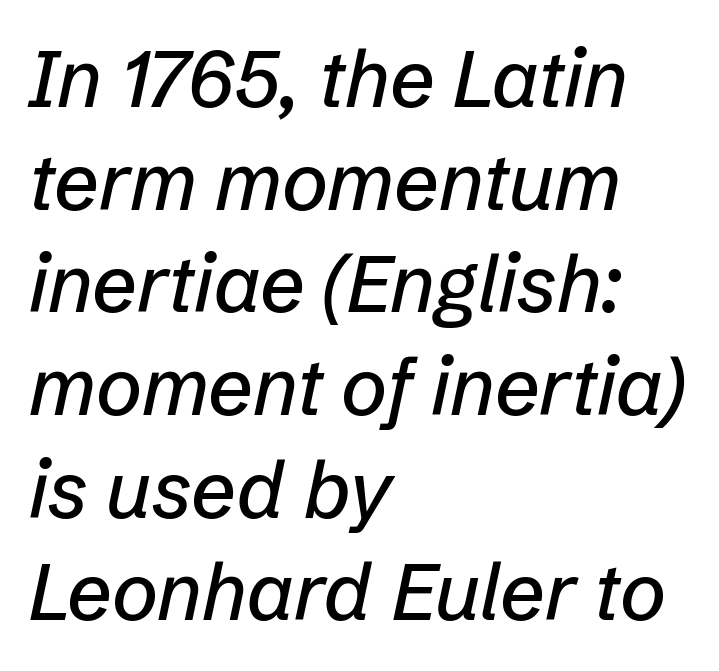
Q: Is the text italic (slanted)? A: Yes, it leans right by about 12 degrees.
Q: Is the text underlined? A: No.
Q: How is the paragraph aligned? A: Left-aligned.
Q: Is the spacing between letters normal or unusually wide? A: Normal.
Q: Is the spacing between lines tight, normal or loose? A: Normal.
Q: Width (condensed, normal, or wide)? A: Normal.
Q: Stroke contrast? A: Low.
Q: x-height? A: Medium.
Q: Monospaced? A: No.
